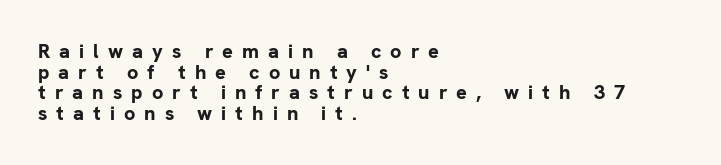
Q: Is the text bold? A: Yes.
Q: Is the text italic (slanted)? A: No, it is upright.
Q: Is the text underlined? A: No.
Q: How is the paragraph aligned? A: Left-aligned.
Q: Is the spacing between letters normal or unusually wide? A: Unusually wide.
Q: Is the spacing between lines tight, normal or loose? A: Tight.
